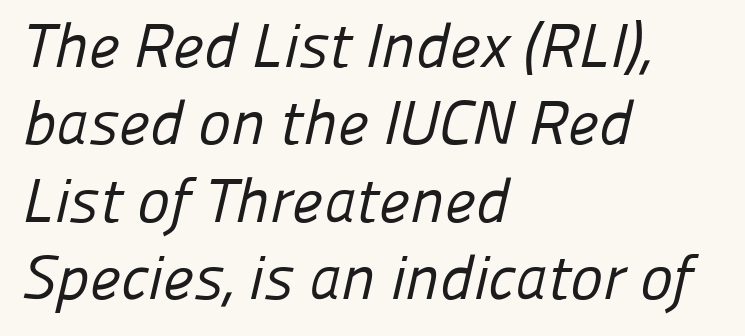
If you measured baseline to baseline, you'd find a middling distance. Grotesque or geometric, the face here clearly has no serifs. Plain, unruled lines of type. Stems here are at most as thick as an everyday book face. The passage shown is typed in a proportional face where columns would drift.
